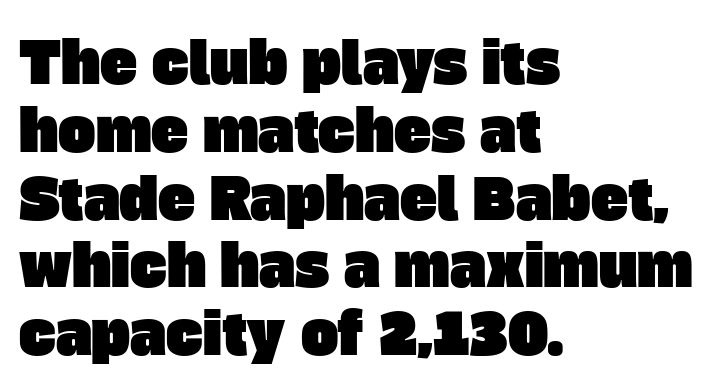
{"serif": "no", "width": "normal", "stroke_contrast": "low", "x_height": "large", "monospaced": "no", "underline": "no", "align": "left", "line_spacing_ratio": 1.21, "letter_spacing": "normal", "letter_spacing_em": 0.0, "glyph_px": 56}
